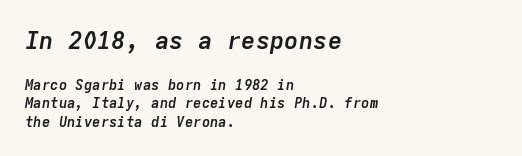
Q: Is the text bold? A: Yes.
Q: Is the text italic (slanted)? A: Yes, it leans right by about 9 degrees.
Q: Is the text underlined? A: No.
Q: How is the paragraph aligned? A: Left-aligned.
Q: Is the spacing between letters normal or unusually wide? A: Normal.
Q: Is the spacing between lines tight, normal or loose? A: Normal.
Q: Which block of text is set in a larger size, the first (top) or the second (bottom)? A: The first (top) one.
